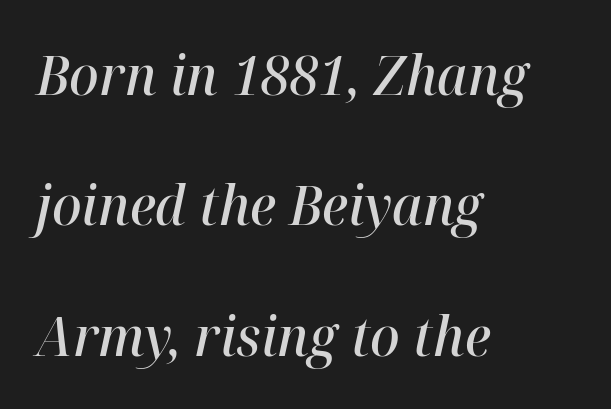
The image shows 55 px semibold type, italic (leaning right); set left-aligned, loose line spacing (2.37x), normal letter spacing, not underlined; high stroke contrast and a medium x-height.
